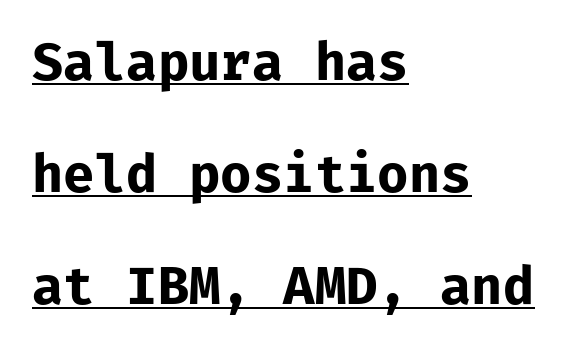
The image shows 51 px bold sans-serif type, upright, monospaced; set left-aligned, loose line spacing (2.2x), normal letter spacing, underlined; low stroke contrast and a medium x-height.
